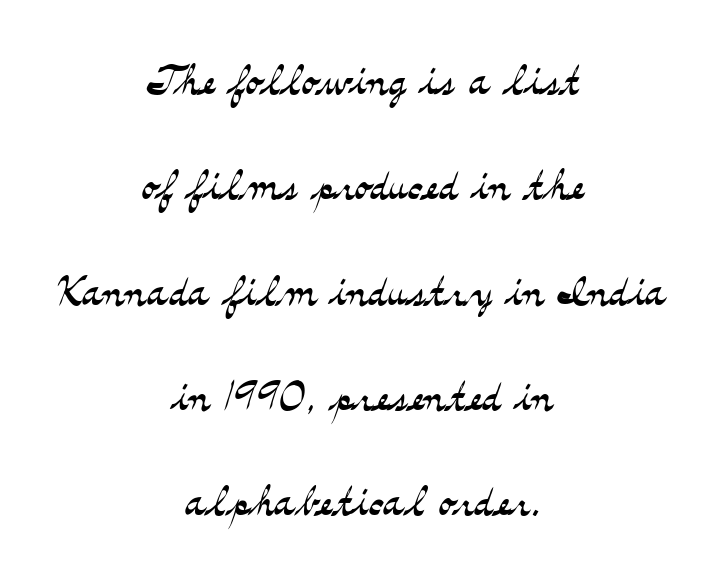
The image shows 56 px light, wide serif type; set centered, line spacing 1.88x, normal letter spacing, not underlined; medium stroke contrast and a small x-height.
